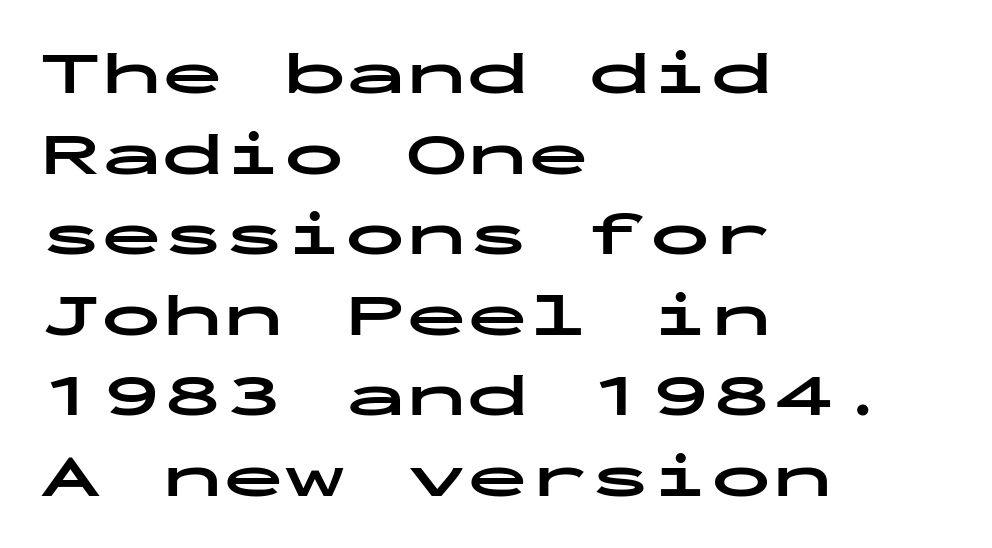
{"serif": "no", "italic": "no", "bold": "yes", "weight": "bold", "width": "wide", "stroke_contrast": "low", "x_height": "medium", "monospaced": "yes", "underline": "no", "align": "left", "line_spacing": "normal", "line_spacing_ratio": 1.32, "letter_spacing": "normal", "letter_spacing_em": 0.0, "glyph_px": 61}
